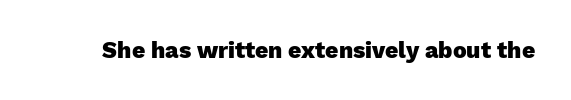
{"italic": "no", "bold": "yes", "underline": "no", "letter_spacing": "normal", "letter_spacing_em": 0.0, "glyph_px": 23}
